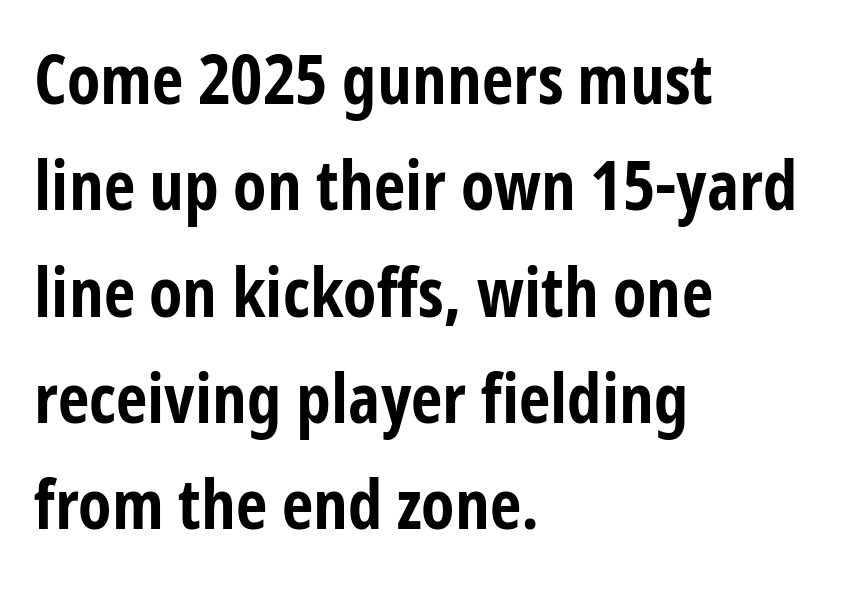
Is there any slant? The stems are plumb. Varying glyph widths throughout — classic text-font behaviour. Regarding serifs, this sample does without them. This sample keeps an unexceptional amount of space between lines.
